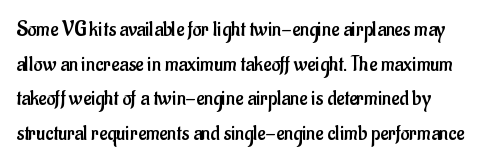
Q: Is the text bold? A: No.
Q: Is the text italic (slanted)? A: No, it is upright.
Q: Is the text underlined? A: No.
Q: Is the spacing between letters normal or unusually wide? A: Normal.
Q: Is the spacing between lines tight, normal or loose? A: Normal.
